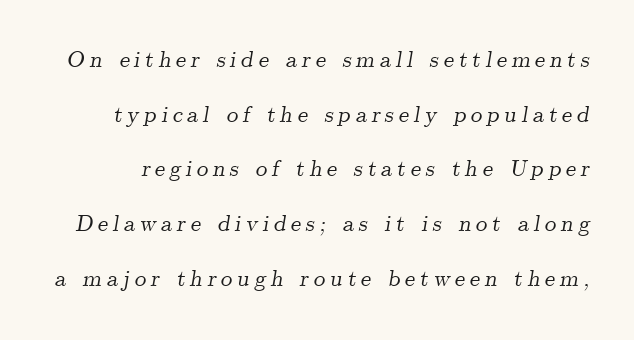
Q: Is the text italic (slanted)? A: Yes, it leans right by about 9 degrees.
Q: Is the text underlined? A: No.
Q: Is the spacing between letters normal or unusually wide? A: Unusually wide.
Q: Is the spacing between lines tight, normal or loose? A: Loose.
